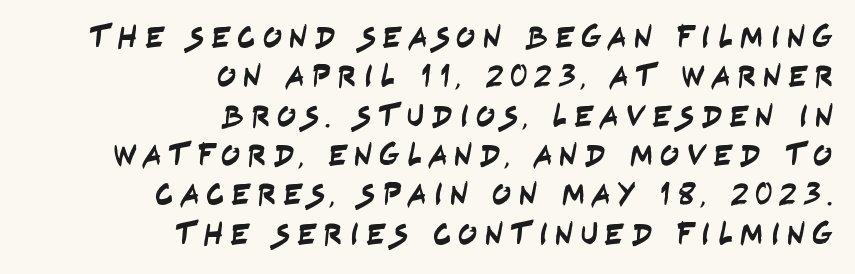
Proportional: the letters do not fall into vertical columns. Letterform terminals end flat and unadorned throughout the passage. Honestly, there is no underline to notice here at all. The lines in this sample share a right terminus and differ only in where they begin. The type is letterspaced generously, with wide tracking.
